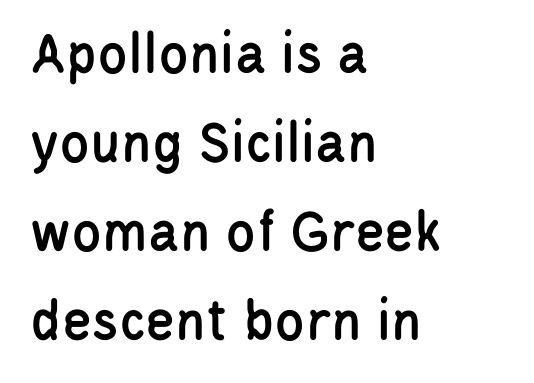
Designer's note — italics off, roman on. Is this a fixed-width face? No — the glyphs have proportional, varying widths. Standard letterfit; no display-style spreading of the glyphs. A classic flush-left, rag-right setting is used for this passage. Summary of vertical rhythm: regular, with standard interline spacing.
